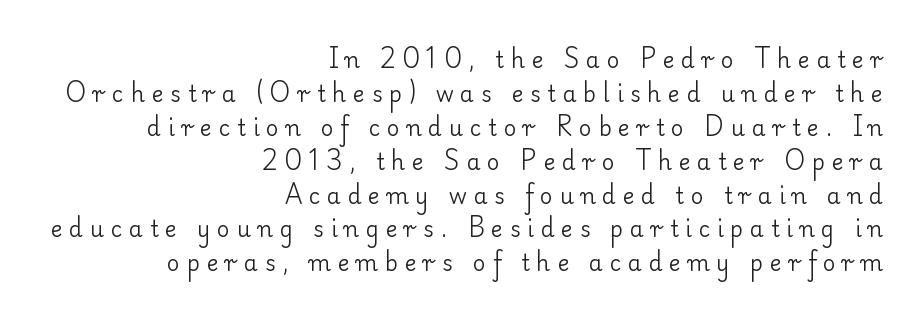
{"italic": "no", "bold": "no", "underline": "no", "align": "right", "line_spacing": "normal", "line_spacing_ratio": 1.54, "letter_spacing": "wide", "letter_spacing_em": 0.31, "glyph_px": 22}
